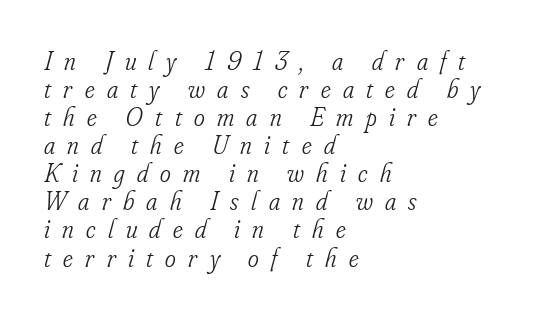
The image shows 26 px text type, italic (leaning right); set left-aligned, tight line spacing (1.08x), unusually wide letter spacing (+0.47 em), not underlined.
